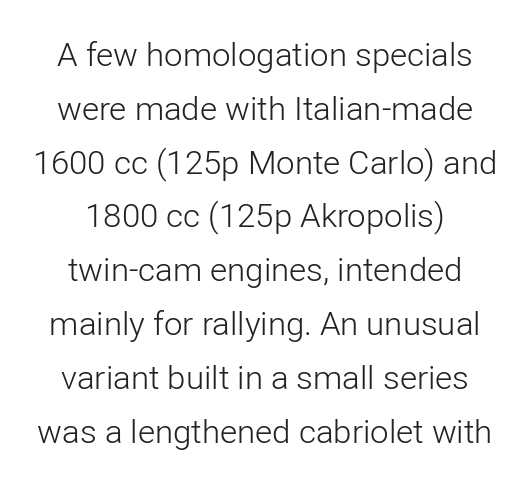
{"serif": "no", "italic": "no", "bold": "no", "weight": "light", "width": "normal", "stroke_contrast": "low", "x_height": "medium", "monospaced": "no", "underline": "no", "align": "center", "line_spacing": "normal", "line_spacing_ratio": 1.63, "letter_spacing": "normal", "letter_spacing_em": 0.0, "glyph_px": 33}
